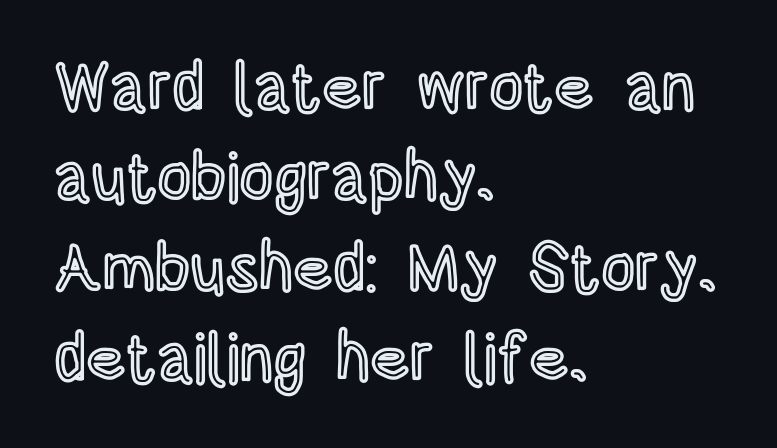
The image shows 67 px condensed type, upright; set left-aligned, normal line spacing (1.35x), normal letter spacing, not underlined; a large x-height.
